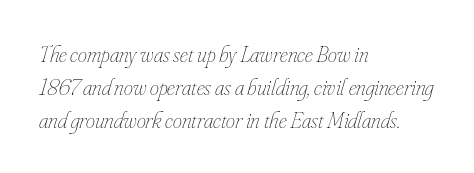
Q: Is the text bold? A: No.
Q: Is the text italic (slanted)? A: Yes, it leans right by about 16 degrees.
Q: Is the text underlined? A: No.
Q: How is the paragraph aligned? A: Left-aligned.
Q: Is the spacing between letters normal or unusually wide? A: Normal.
Q: Is the spacing between lines tight, normal or loose? A: Normal.
